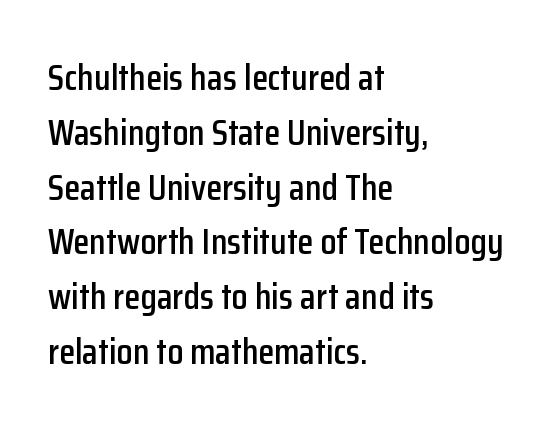
The image shows 37 px condensed sans-serif type, upright; set left-aligned, normal line spacing (1.48x), normal letter spacing, not underlined; low stroke contrast and a medium x-height.
